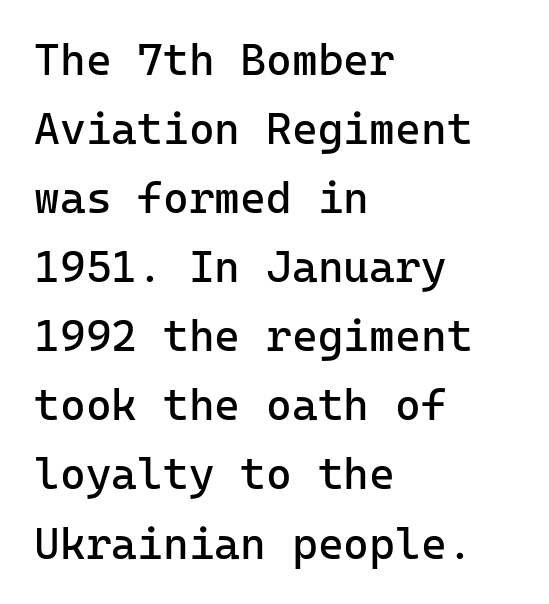
The image shows 44 px regular-weight sans-serif type, upright, monospaced; set left-aligned, normal line spacing (1.57x), normal letter spacing, not underlined; low stroke contrast and a medium x-height.
